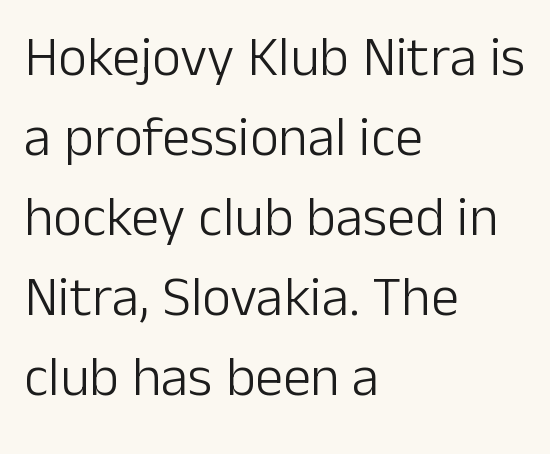
Q: Is the text bold? A: No.
Q: Is the text italic (slanted)? A: No, it is upright.
Q: Is the typeface a serif or a sans-serif typeface? A: Sans-serif.
Q: Is the text underlined? A: No.
Q: How is the paragraph aligned? A: Left-aligned.
Q: Is the spacing between letters normal or unusually wide? A: Normal.
Q: Is the spacing between lines tight, normal or loose? A: Normal.
Q: Width (condensed, normal, or wide)? A: Normal.
Q: Stroke contrast? A: Low.
Q: x-height? A: Medium.
Q: Monospaced? A: No.
